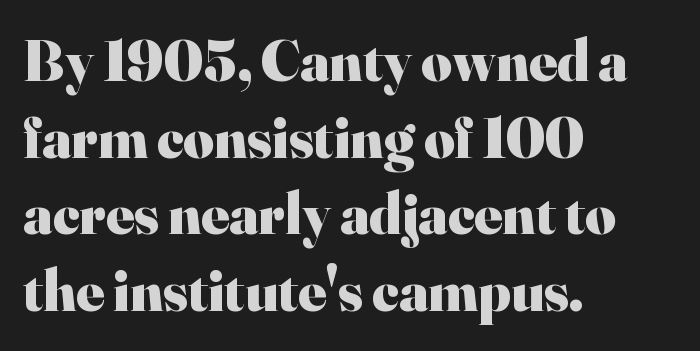
Thick stems and heavy bowls — unmistakably bold. Each letter keeps its own natural width here, so spacing adapts to shape. This sample keeps an unexceptional amount of space between lines. Tracking value appears to be zero — textbook default spacing.
